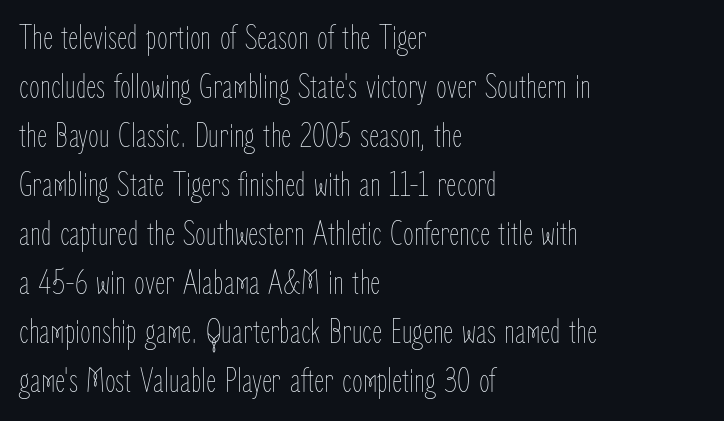
The image shows 35 px thin, condensed type, upright; set left-aligned, normal line spacing (1.4x), normal letter spacing, not underlined; low stroke contrast and a medium x-height.
